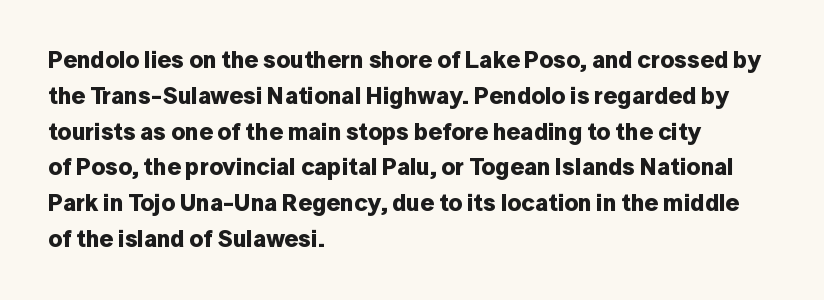
Italic: no, the glyphs are upright roman. Reading down the column, the eye jumps a familiar distance to each next line. Each row of text sits above clean, open space. Chunky letters — that's bold for sure.
